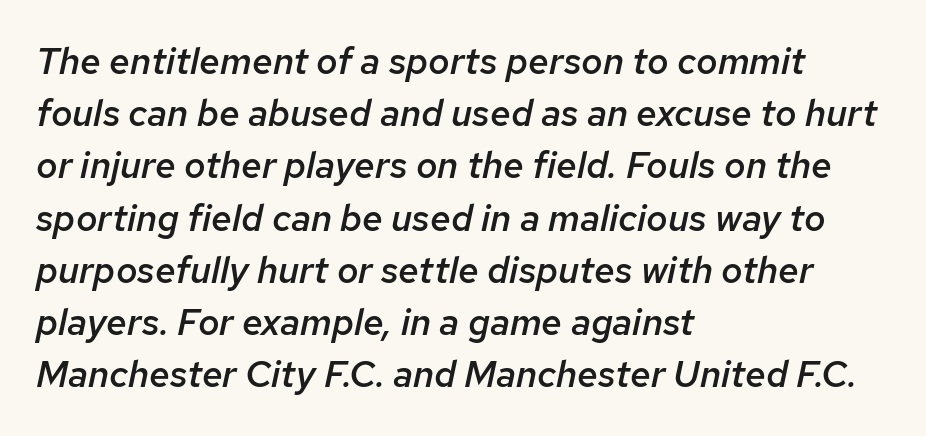
The space beneath each line is pristine and unruled. Heft: intermediate — a semibold. You could not count columns in this text — the font is proportionally spaced. Which margin do the lines hug? The left one — the right edge is uneven. It's the slanting kind of type. What stands out about the letter spacing? Nothing — it is the standard amount.
